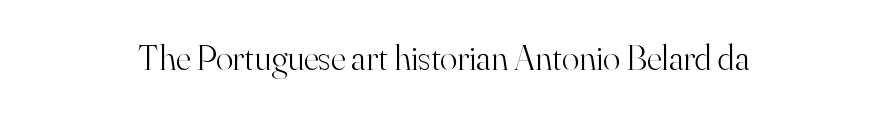
Q: Is the text bold? A: No.
Q: Is the text italic (slanted)? A: No, it is upright.
Q: Is the typeface a serif or a sans-serif typeface? A: Serif.
Q: Is the text underlined? A: No.
Q: How is the paragraph aligned? A: Centered.
Q: Is the spacing between letters normal or unusually wide? A: Normal.
Q: Width (condensed, normal, or wide)? A: Normal.
Q: Stroke contrast? A: High.
Q: x-height? A: Small.
Q: Monospaced? A: No.
